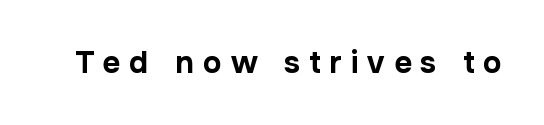
Loose tracking; the words dissolve into strings of separated letters. Underlining? Definitely not there. The passage shown is typed in a proportional face where columns would drift. A full-strength bold gives these letters their thick strokes.
